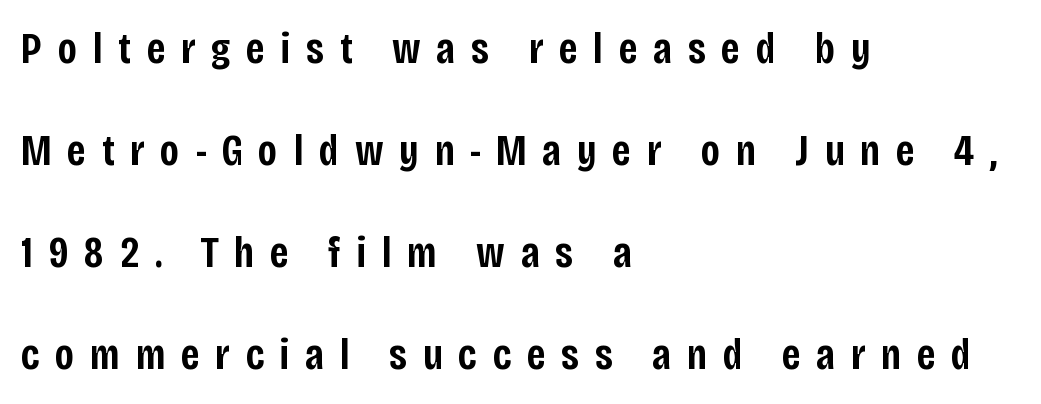
Interline gaps are noticeably wide in this sample. The letters stand straight up with perfectly vertical stems. This rendering uses left alignment, leaving the right contour irregular. Is this a fixed-width face? No — the glyphs have proportional, varying widths. Firm but not heavy-handed strokes: this text is semibold.
